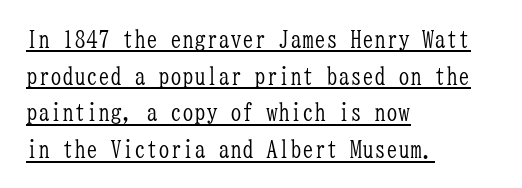
Somebody hit Ctrl+U on this one — the words are underlined. Characters remain perfectly vertical along every line. Reading down the block, your eye returns to a fixed left position each line. The letters sit at their default tracking, neither squeezed nor spread. Summary of vertical rhythm: regular, with standard interline spacing. Stroke mass is kept to a normal reading level or below.
